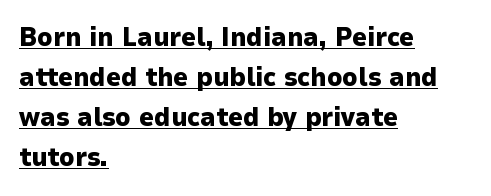
Spacing between characters is what you'd get straight out of the box. Typeset ragged right — the left edge is the straight one. This block has exactly the height ordinary leading produces. The glyphs have the mass of a bold cut. Honestly, the underline is the first thing you notice here.
